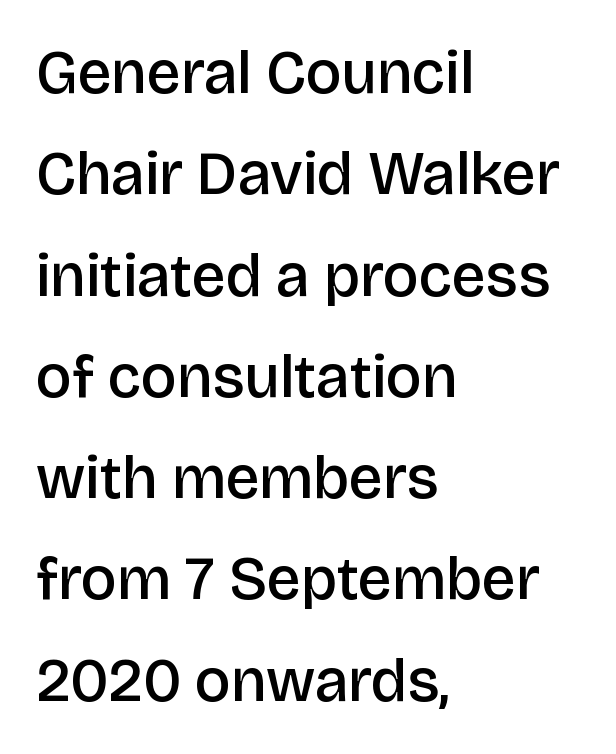
{"serif": "no", "italic": "no", "bold": "semi", "weight": "semibold", "width": "normal", "stroke_contrast": "low", "x_height": "large", "monospaced": "no", "underline": "no", "align": "left", "line_spacing": "normal", "line_spacing_ratio": 1.66, "letter_spacing": "normal", "letter_spacing_em": 0.0, "glyph_px": 61}
